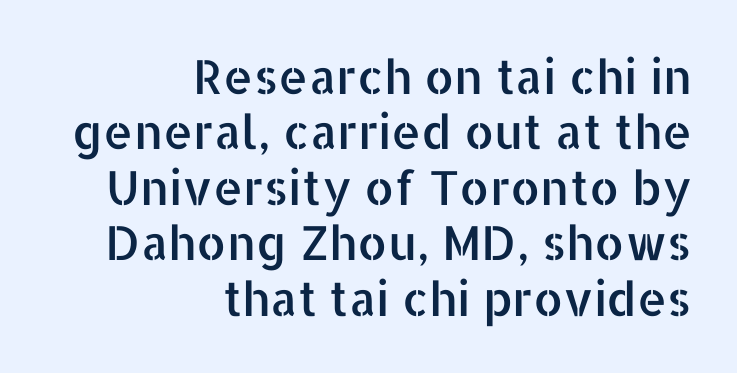
{"serif": "no", "italic": "no", "width": "normal", "stroke_contrast": "low", "x_height": "medium", "monospaced": "no", "underline": "no", "align": "right", "line_spacing_ratio": 1.18, "letter_spacing": "normal", "letter_spacing_em": 0.0, "glyph_px": 47}
